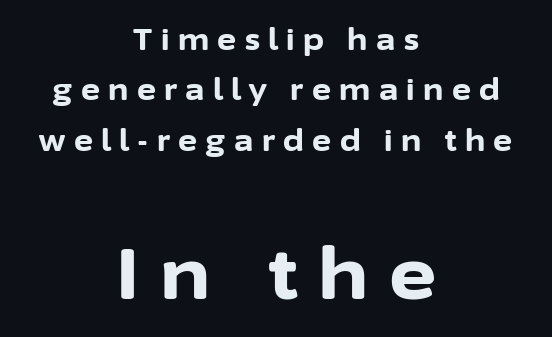
Emphasis by weight is at full strength: bold. The rag falls on both sides of this text block equally. This is sans-serif lettering, the kind often seen on screens and signage. Posture: straight, roman, zero tilt. The foot of each line stays bare and open. Here the glyphs are tracked loosely, breaking word shapes into spaced letters.
